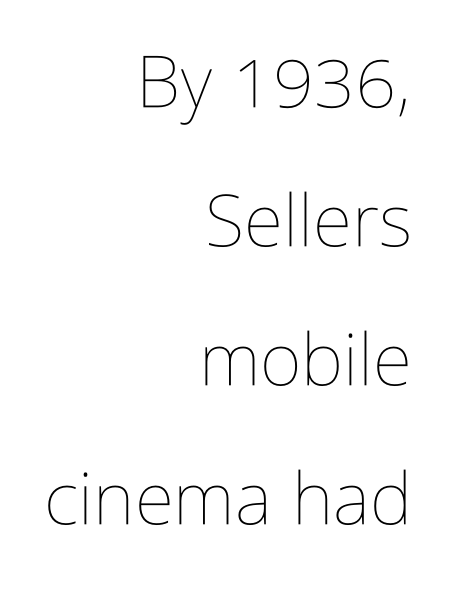
The image shows 72 px thin, condensed type, upright; set right-aligned, loose line spacing (1.93x), normal letter spacing, not underlined; low stroke contrast and a medium x-height.
